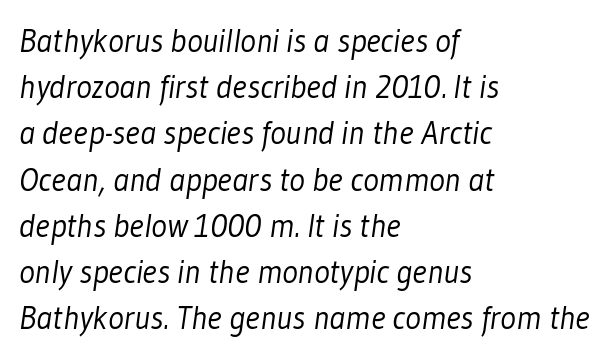
Short and long lines alike share a common starting point at left. In terms of letterform style, serifs are entirely absent. Words appear dense and cohesive because spacing is normal. The passage shown stacks its lines at a standard gap. No letter is thick-stroked: the sample isn't bold. Think of a printed novel: that variable character pitch is what you see here.
